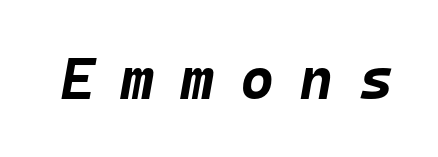
Notice how the stems are inclined rather than vertical — that's the hallmark of italics. You could count columns in this text — the font is strictly monospaced. The foot of each line stays bare and open. You could only call the tracking loose — the letters float apart.
